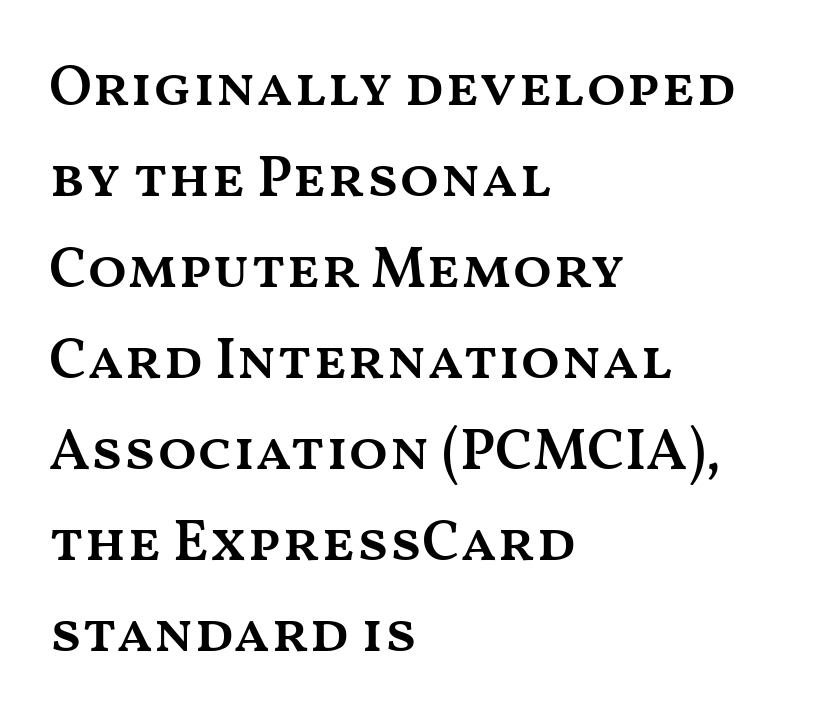
The face used here is proportionally spaced, like ordinary book or web type. Is the letter spacing exaggerated? No — it looks like the ordinary default. The specimen omits any rule beneath the text block's lines. This sample is left-justified, so line endings fall wherever the words run out. Is there any slant? The stems are plumb. Regarding leading, the lines here are spaced in the standard way.
